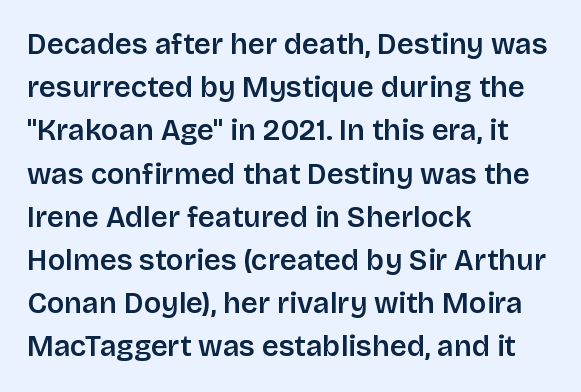
{"serif": "no", "italic": "no", "bold": "semi", "weight": "semibold", "width": "normal", "stroke_contrast": "low", "x_height": "large", "monospaced": "no", "underline": "no", "align": "left", "line_spacing": "normal", "line_spacing_ratio": 1.49, "letter_spacing": "normal", "letter_spacing_em": 0.0, "glyph_px": 29}
